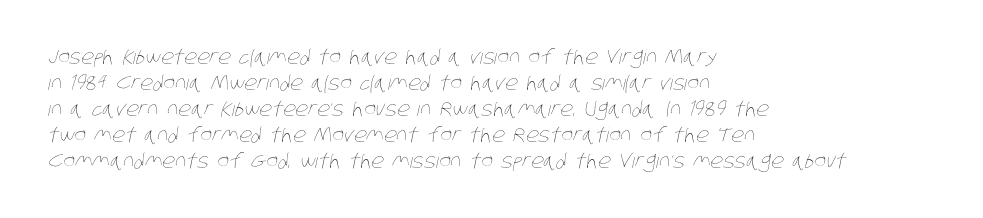
The image shows 20 px text type; set left-aligned, normal line spacing (1.3x), normal letter spacing, not underlined.
